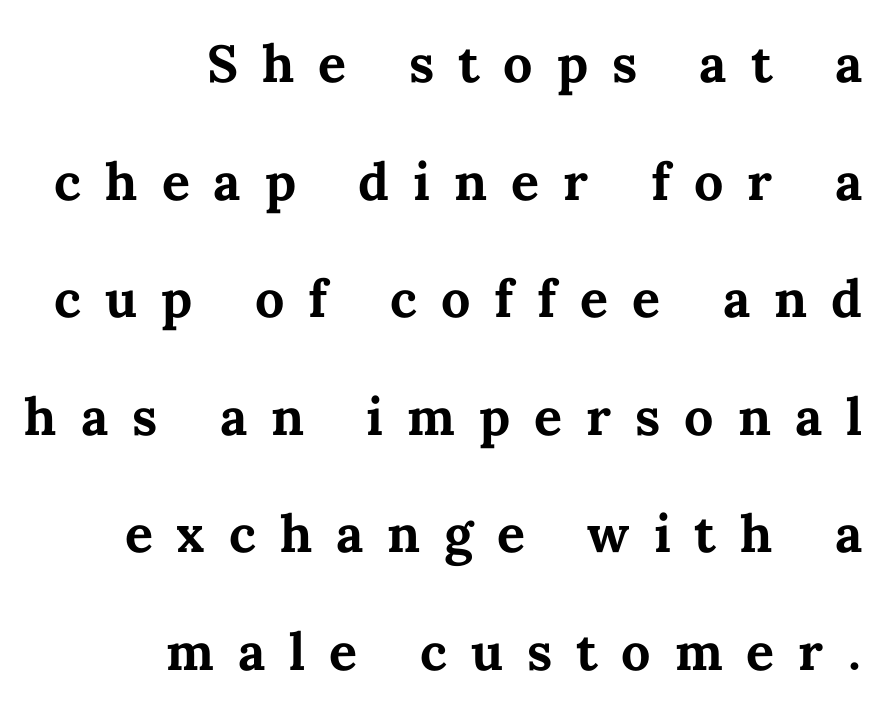
Q: Is the text bold? A: Yes.
Q: Is the text italic (slanted)? A: No, it is upright.
Q: Is the text underlined? A: No.
Q: How is the paragraph aligned? A: Right-aligned.
Q: Is the spacing between letters normal or unusually wide? A: Unusually wide.
Q: Is the spacing between lines tight, normal or loose? A: Loose.
Q: Width (condensed, normal, or wide)? A: Normal.
Q: Stroke contrast? A: Medium.
Q: x-height? A: Medium.
Q: Monospaced? A: No.
